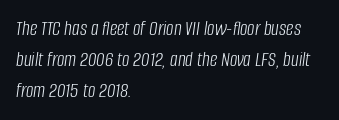
The image shows 21 px text type, italic (leaning right); set left-aligned, normal line spacing (1.47x), normal letter spacing, not underlined.
